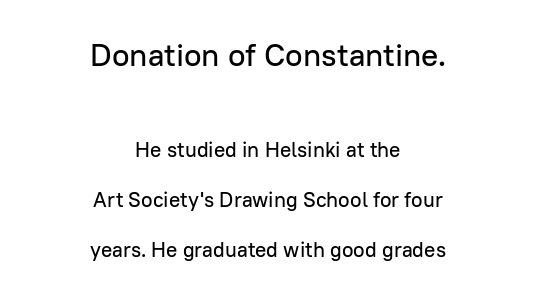
Q: Is the text italic (slanted)? A: No, it is upright.
Q: Is the typeface a serif or a sans-serif typeface? A: Sans-serif.
Q: Is the text underlined? A: No.
Q: How is the paragraph aligned? A: Centered.
Q: Is the spacing between letters normal or unusually wide? A: Normal.
Q: Is the spacing between lines tight, normal or loose? A: Loose.
Q: Which block of text is set in a larger size, the first (top) or the second (bottom)? A: The first (top) one.
Q: Width (condensed, normal, or wide)? A: Normal.
Q: Stroke contrast? A: Low.
Q: x-height? A: Medium.
Q: Monospaced? A: No.
